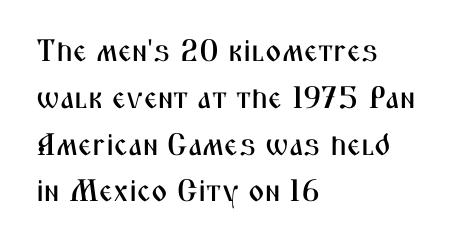
Between one letter and the next there's only the usual sliver of space. The passage shown is typed in a proportional face where columns would drift. Decoration check: the copy has no underline. The passage shown is typeset with a sans-serif family. The typography opts for an upright posture over an oblique one.
